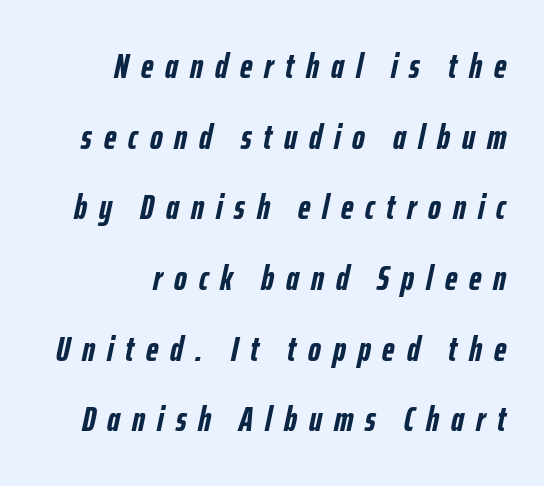
Glance below the letters and you will spot only blank space. Reading down the block, your eye finds every line finishing at a fixed right position. The letters advance in unequal steps, a hallmark of proportional type. The passage shown stacks its lines with a broad gap. The rendering inserts visible extra space after every character.
